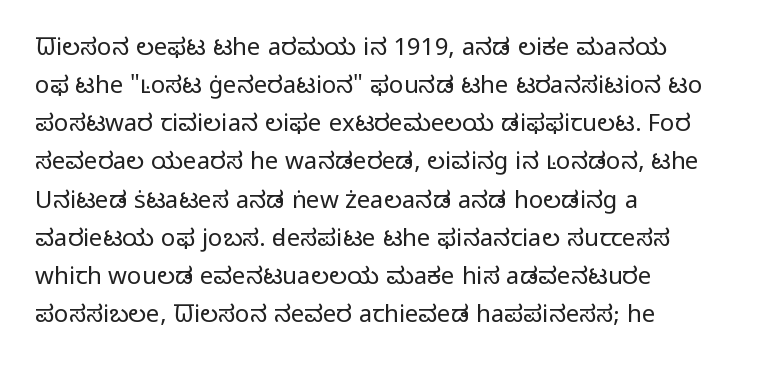
The image shows 24 px text type, upright; set left-aligned, normal line spacing (1.59x), normal letter spacing, not underlined.
